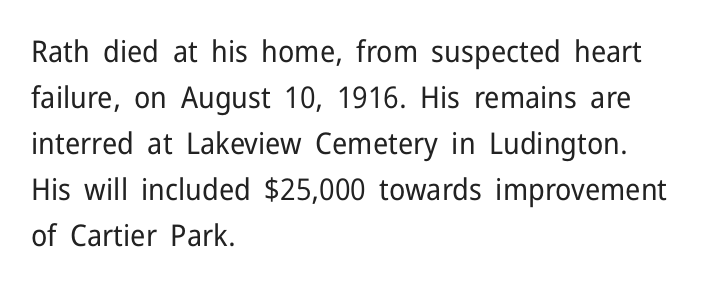
The image shows 30 px regular-weight sans-serif type, upright; set left-aligned, normal line spacing (1.53x), normal letter spacing, not underlined; low stroke contrast and a medium x-height.
